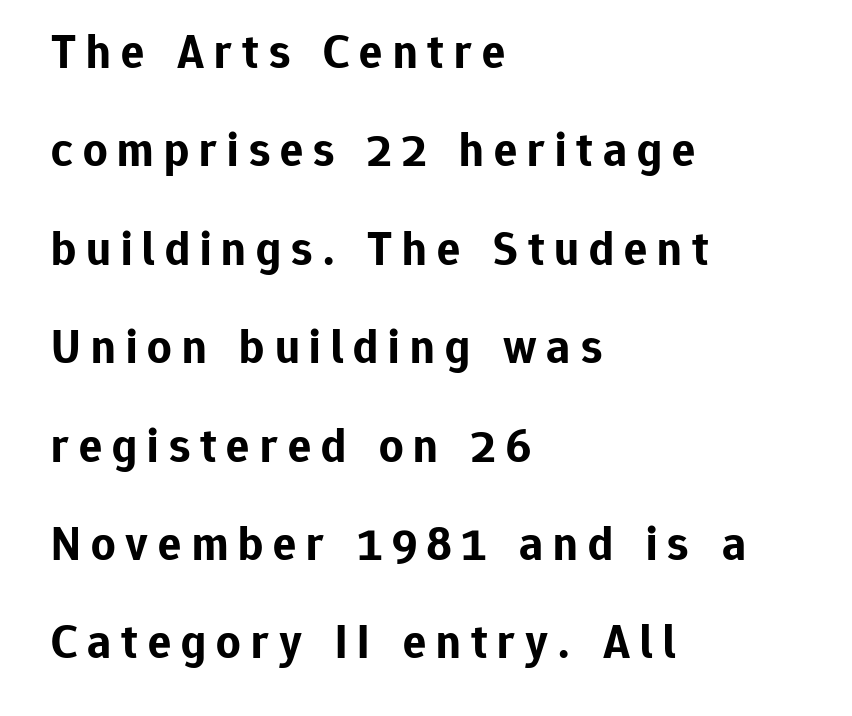
{"serif": "no", "italic": "no", "bold": "yes", "weight": "bold", "width": "normal", "stroke_contrast": "low", "x_height": "medium", "monospaced": "no", "underline": "no", "align": "left", "line_spacing": "loose", "line_spacing_ratio": 2.05, "letter_spacing": "wide", "letter_spacing_em": 0.21, "glyph_px": 48}
